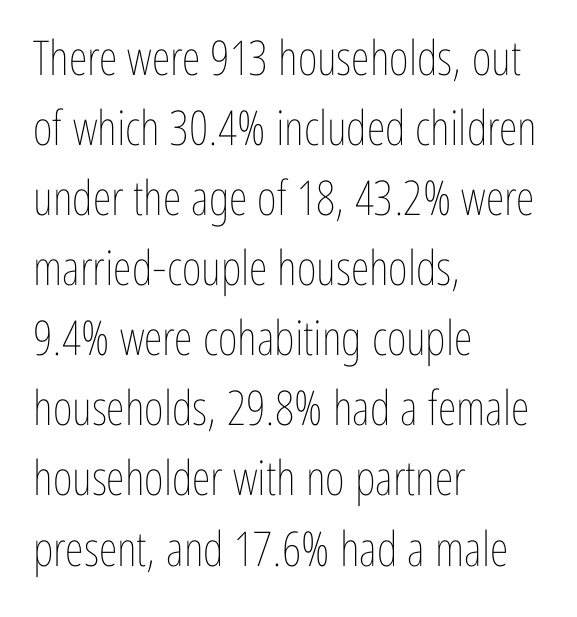
The image shows 48 px thin, condensed type, upright; set left-aligned, normal line spacing (1.46x), normal letter spacing, not underlined; low stroke contrast and a medium x-height.
